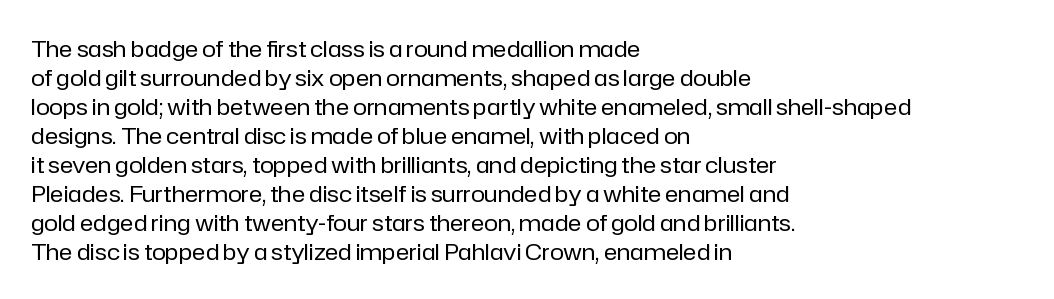
Q: Is the text bold? A: No.
Q: Is the text italic (slanted)? A: No, it is upright.
Q: Is the text underlined? A: No.
Q: How is the paragraph aligned? A: Left-aligned.
Q: Is the spacing between letters normal or unusually wide? A: Normal.
Q: Is the spacing between lines tight, normal or loose? A: Normal.
